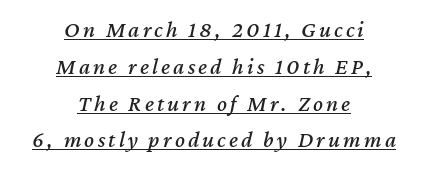
Compared with ordinary roman type, these characters are visibly tilted. Every word sits above its own underline. How would I describe the line gaps? Plain and ordinary. In CSS terms this would be text-align: center.
